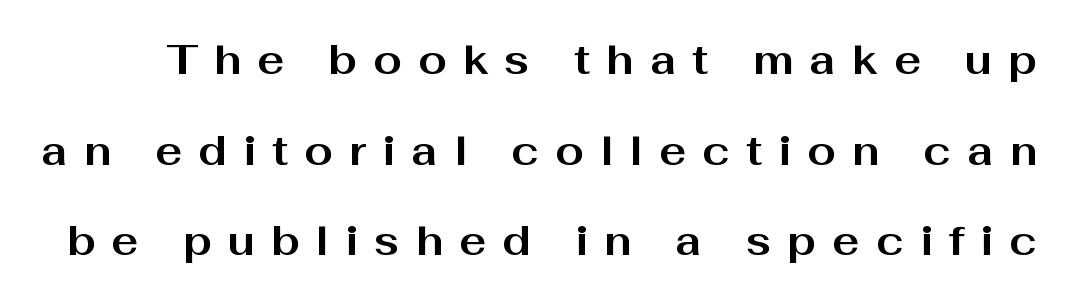
{"serif": "no", "italic": "no", "bold": "yes", "weight": "bold", "width": "wide", "stroke_contrast": "medium", "x_height": "medium", "monospaced": "no", "underline": "no", "line_spacing": "loose", "line_spacing_ratio": 2.21, "letter_spacing": "wide", "letter_spacing_em": 0.39, "glyph_px": 41}
